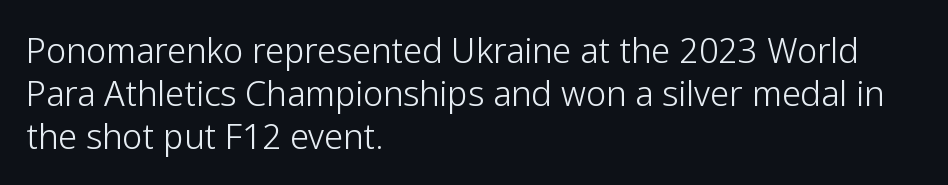
The image shows 34 px light sans-serif type, upright; set left-aligned, normal line spacing (1.26x), normal letter spacing, not underlined; low stroke contrast and a medium x-height.
